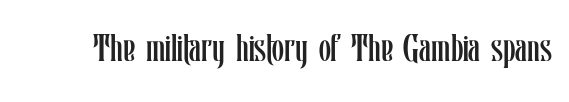
The image shows 39 px regular-weight, condensed type, upright; set normal letter spacing, not underlined; low stroke contrast and a medium x-height.
